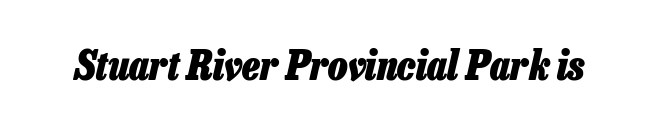
Bare-footed words on every line. Character widths vary here, with narrow letters taking less room than wide ones. The typesetting leans heavy: a genuine bold. Does extra space separate the letters? No, they use regular spacing. The font's italic variant was chosen for this text.
